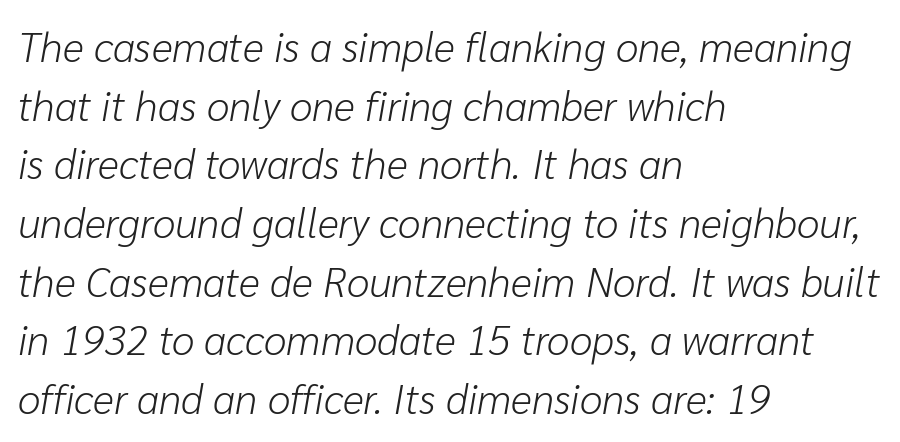
The image shows 41 px light type, italic (leaning right); set left-aligned, normal line spacing (1.43x), normal letter spacing, not underlined; low stroke contrast and a medium x-height.
